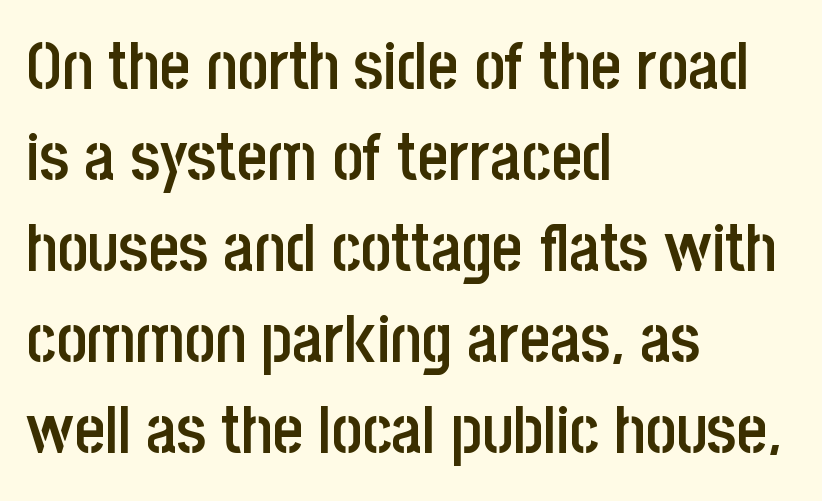
The image shows 66 px semibold, condensed sans-serif type, upright; set left-aligned, normal line spacing (1.38x), normal letter spacing, not underlined; low stroke contrast and a large x-height.
